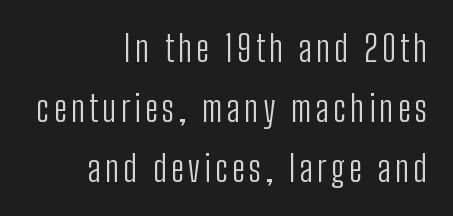
Q: Is the text bold? A: No.
Q: Is the text italic (slanted)? A: No, it is upright.
Q: Is the typeface a serif or a sans-serif typeface? A: Sans-serif.
Q: Is the text underlined? A: No.
Q: How is the paragraph aligned? A: Right-aligned.
Q: Is the spacing between lines tight, normal or loose? A: Normal.
Q: Width (condensed, normal, or wide)? A: Condensed.
Q: Stroke contrast? A: Low.
Q: x-height? A: Medium.
Q: Monospaced? A: No.
